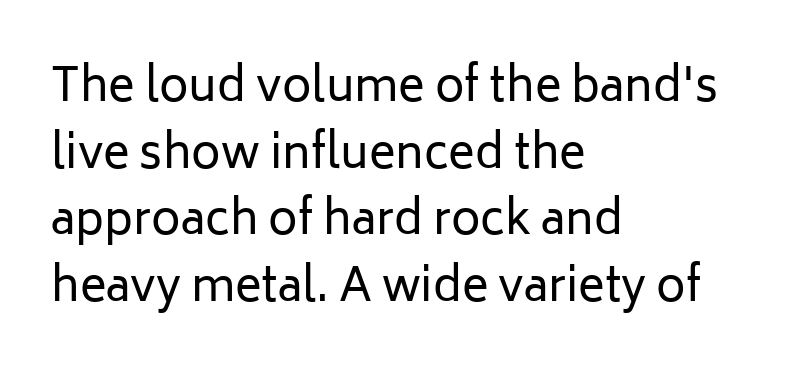
Q: Is the text bold? A: No.
Q: Is the text italic (slanted)? A: No, it is upright.
Q: Is the typeface a serif or a sans-serif typeface? A: Sans-serif.
Q: Is the text underlined? A: No.
Q: How is the paragraph aligned? A: Left-aligned.
Q: Is the spacing between letters normal or unusually wide? A: Normal.
Q: Is the spacing between lines tight, normal or loose? A: Normal.
Q: Width (condensed, normal, or wide)? A: Normal.
Q: Stroke contrast? A: Low.
Q: x-height? A: Medium.
Q: Monospaced? A: No.
